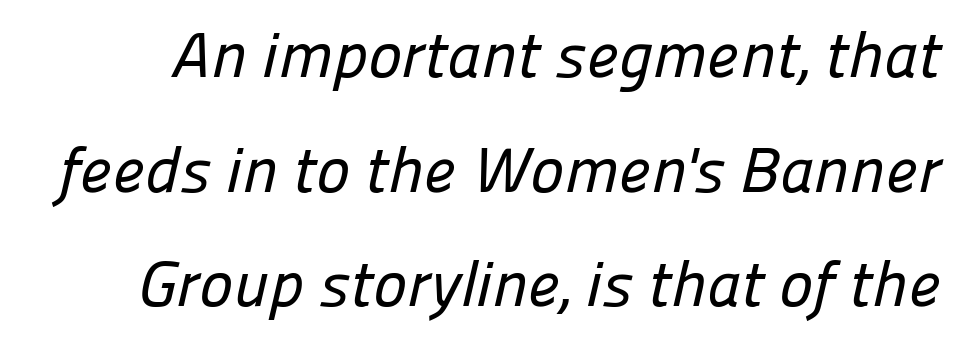
The image shows 64 px sans-serif type; set line spacing 1.79x, normal letter spacing, not underlined; low stroke contrast and a medium x-height.
